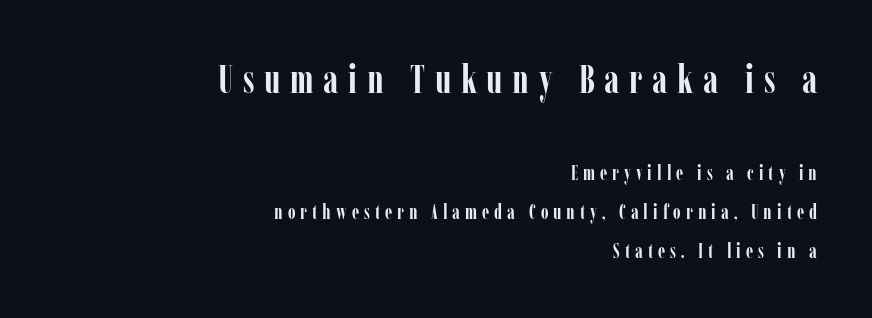
Proportional: the letters do not fall into vertical columns. Which chunk is bigger? The first one — the top block dwarfs the bottom. The face used here is rendered with a markedly widened letterfit. Airy leading. Yep, those are serifs on the letters. Is the type bold? Yes — the strokes are clearly thick and heavy.
